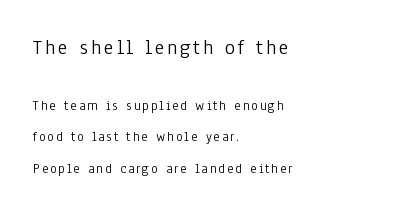
The image shows 21 px text type, upright; set left-aligned, loose line spacing (2.22x), not underlined; the first (top) block is 1.5x larger.
